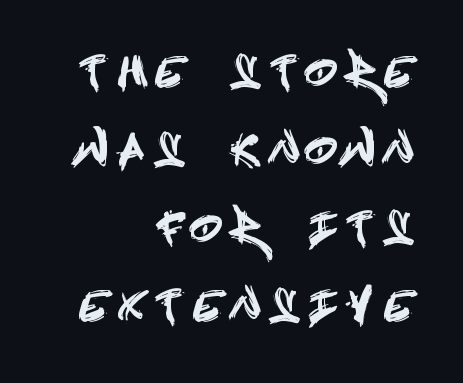
{"serif": "no", "width": "condensed", "x_height": "large", "underline": "no", "align": "right", "line_spacing": "loose", "line_spacing_ratio": 1.95, "letter_spacing": "wide", "letter_spacing_em": 0.39, "glyph_px": 40}
